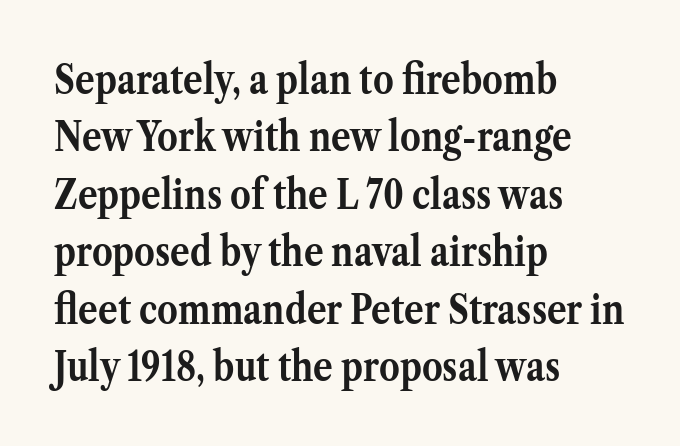
Q: Is the text bold? A: Yes.
Q: Is the text italic (slanted)? A: No, it is upright.
Q: Is the typeface a serif or a sans-serif typeface? A: Serif.
Q: Is the text underlined? A: No.
Q: How is the paragraph aligned? A: Left-aligned.
Q: Is the spacing between letters normal or unusually wide? A: Normal.
Q: Is the spacing between lines tight, normal or loose? A: Normal.
Q: Width (condensed, normal, or wide)? A: Normal.
Q: Stroke contrast? A: Medium.
Q: x-height? A: Medium.
Q: Monospaced? A: No.
